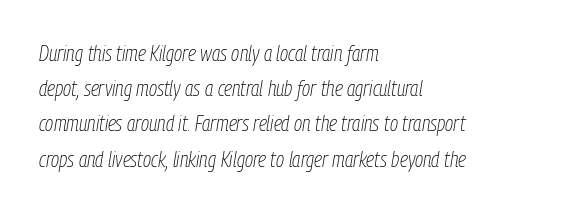
The gaps between neighbouring characters are ordinary and unremarkable. Posture: slanted. The rendering anchors every line to the left-hand side. The letters look calm and open, with moderate or lighter stems. Beneath every word, the page is bare.
